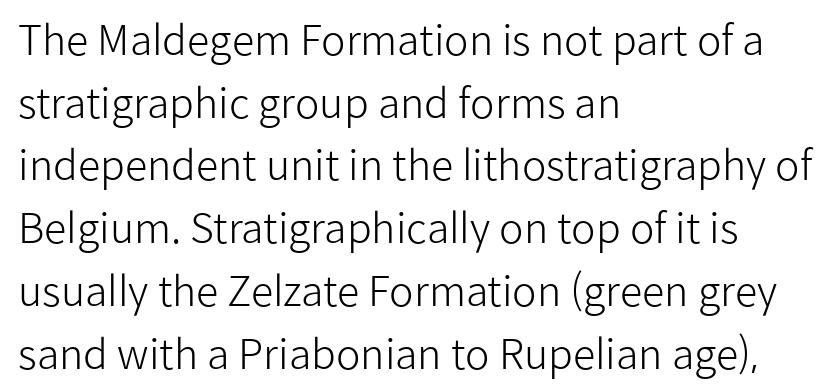
{"serif": "no", "italic": "no", "bold": "no", "weight": "light", "width": "normal", "stroke_contrast": "low", "x_height": "medium", "monospaced": "no", "underline": "no", "align": "left", "line_spacing": "normal", "line_spacing_ratio": 1.53, "letter_spacing": "normal", "letter_spacing_em": 0.0, "glyph_px": 41}
